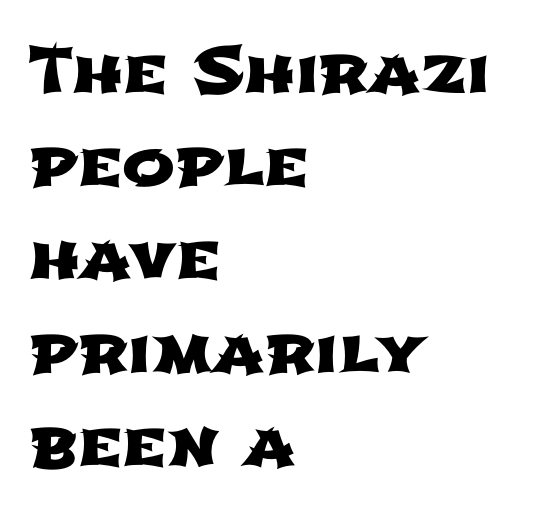
Nobody drew a line under any word here. Examine the stroke ends and you'll find no serifs. Is the block centered? No — it sits flush against the left margin. Looks like regular typesetting: each glyph gets only the width it needs.
